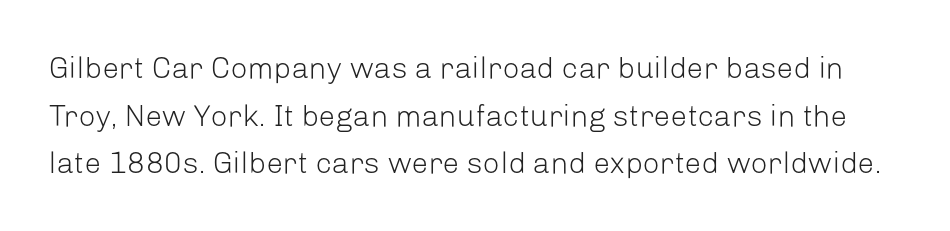
{"serif": "no", "italic": "no", "bold": "no", "weight": "light", "width": "normal", "stroke_contrast": "low", "x_height": "medium", "monospaced": "no", "underline": "no", "line_spacing": "normal", "line_spacing_ratio": 1.59, "letter_spacing": "normal", "letter_spacing_em": 0.0, "glyph_px": 30}
